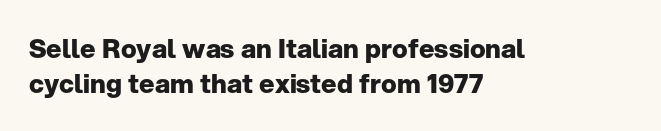
{"italic": "no", "bold": "yes", "underline": "no", "align": "left", "line_spacing": "normal", "line_spacing_ratio": 1.34, "letter_spacing": "normal", "letter_spacing_em": 0.0, "glyph_px": 26}
